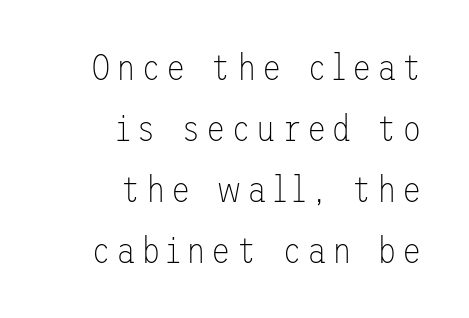
The image shows 36 px thin sans-serif type, upright; set right-aligned, normal line spacing (1.69x), not underlined; low stroke contrast and a medium x-height.
